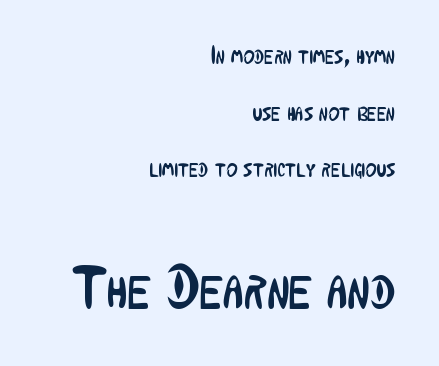
Q: Is the text bold? A: No.
Q: Is the text italic (slanted)? A: No, it is upright.
Q: Is the typeface a serif or a sans-serif typeface? A: Sans-serif.
Q: Is the text underlined? A: No.
Q: How is the paragraph aligned? A: Right-aligned.
Q: Is the spacing between letters normal or unusually wide? A: Normal.
Q: Is the spacing between lines tight, normal or loose? A: Loose.
Q: Which block of text is set in a larger size, the first (top) or the second (bottom)? A: The second (bottom) one.
Q: Width (condensed, normal, or wide)? A: Condensed.
Q: Stroke contrast? A: Low.
Q: x-height? A: Medium.
Q: Monospaced? A: No.
